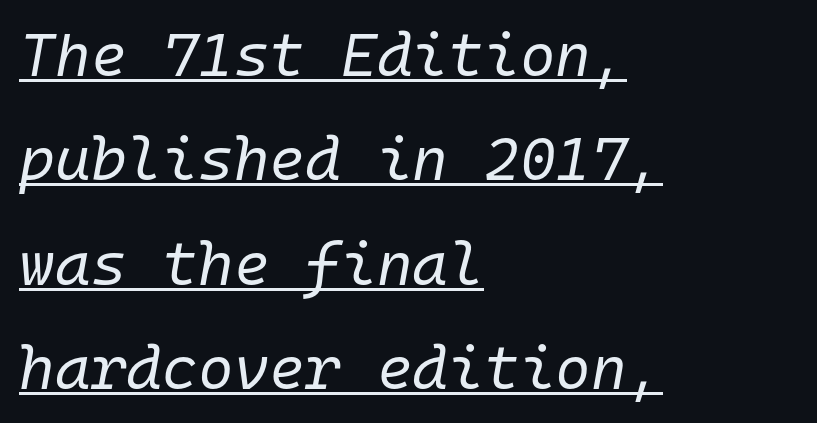
The image shows 61 px regular-weight type, italic (leaning right), monospaced; set left-aligned, line spacing 1.71x, normal letter spacing, underlined; low stroke contrast and a medium x-height.
